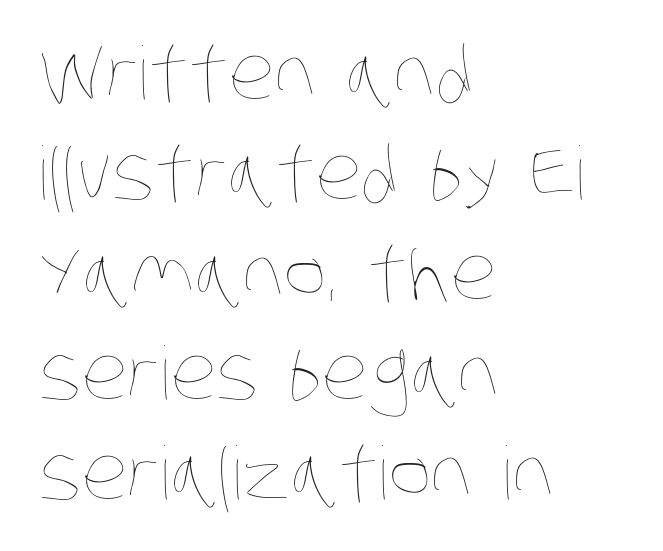
{"bold": "no", "weight": "thin", "width": "condensed", "stroke_contrast": "low", "x_height": "large", "monospaced": "no", "underline": "no", "align": "left", "line_spacing": "normal", "line_spacing_ratio": 1.37, "letter_spacing": "normal", "letter_spacing_em": 0.0, "glyph_px": 73}
